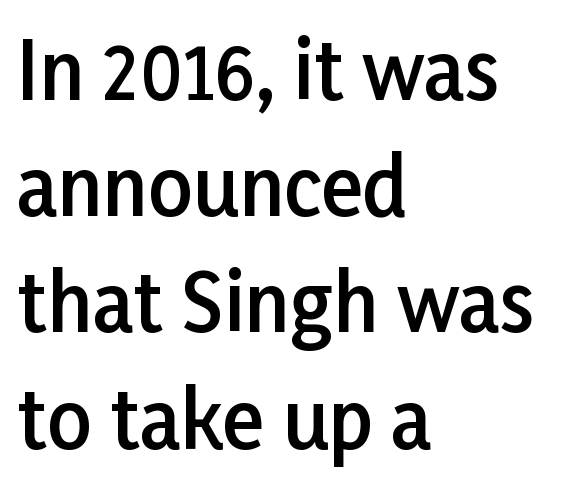
The image shows 78 px semibold sans-serif type, upright; set left-aligned, normal line spacing (1.49x), normal letter spacing, not underlined; low stroke contrast and a medium x-height.
